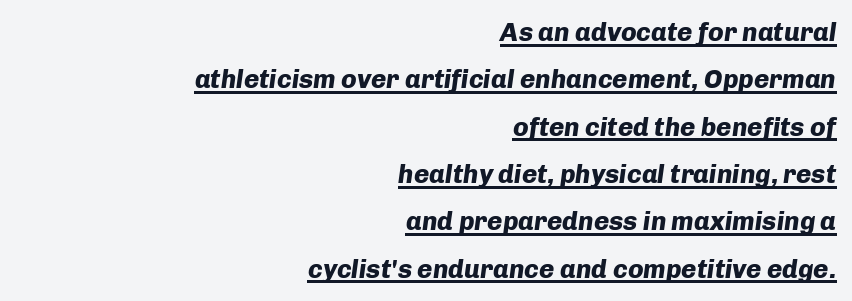
Q: Is the text bold? A: Yes.
Q: Is the text italic (slanted)? A: Yes, it leans right by about 8 degrees.
Q: Is the text underlined? A: Yes.
Q: How is the paragraph aligned? A: Right-aligned.
Q: Is the spacing between letters normal or unusually wide? A: Normal.
